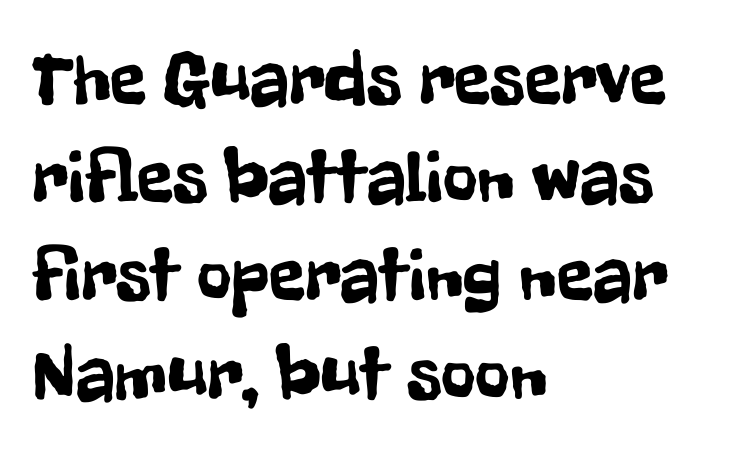
Regarding serifs, this sample does without them. Nope, not italic — everything's standing straight. Think of a printed novel: that variable character pitch is what you see here. Rows of type keep a routine distance in the vertical direction. Spacing between characters is what you'd get straight out of the box.
